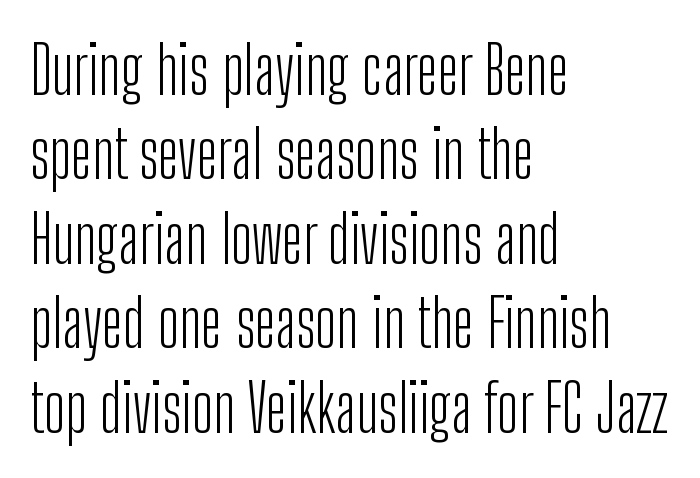
Underlining? Definitely not there. Posture: vertical. The characters are drawn with everyday or finer stroke widths. The paragraph shown leans on its left margin. Look at the tracking — it's just the regular setting, nothing added.
